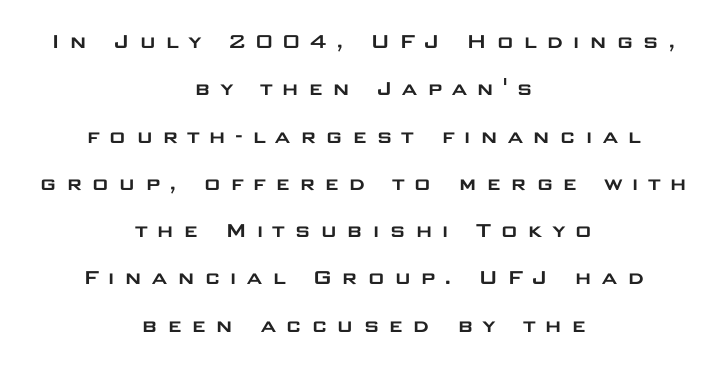
Q: Is the text italic (slanted)? A: No, it is upright.
Q: Is the text underlined? A: No.
Q: How is the paragraph aligned? A: Centered.
Q: Is the spacing between letters normal or unusually wide? A: Unusually wide.
Q: Is the spacing between lines tight, normal or loose? A: Loose.
